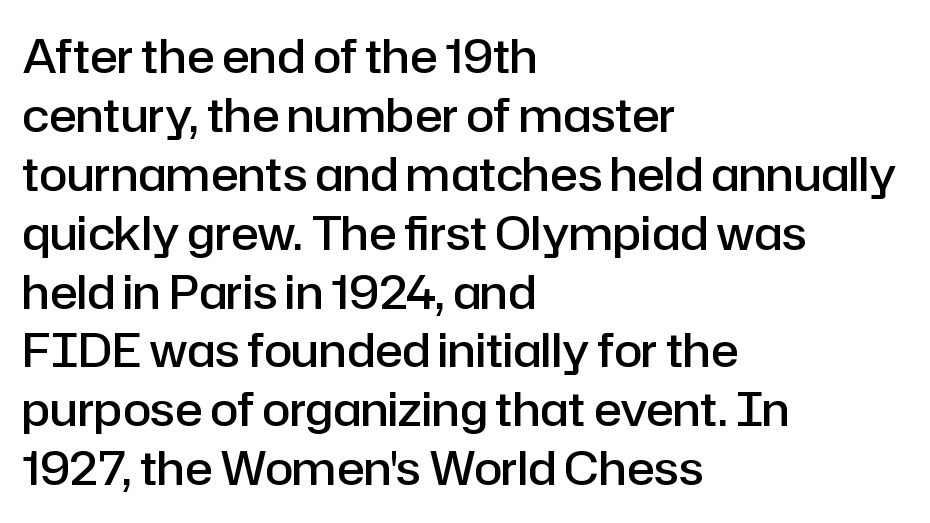
{"serif": "no", "italic": "no", "bold": "semi", "weight": "semibold", "width": "normal", "stroke_contrast": "low", "x_height": "medium", "monospaced": "no", "underline": "no", "align": "left", "line_spacing": "normal", "line_spacing_ratio": 1.28, "letter_spacing": "normal", "letter_spacing_em": 0.0, "glyph_px": 46}
